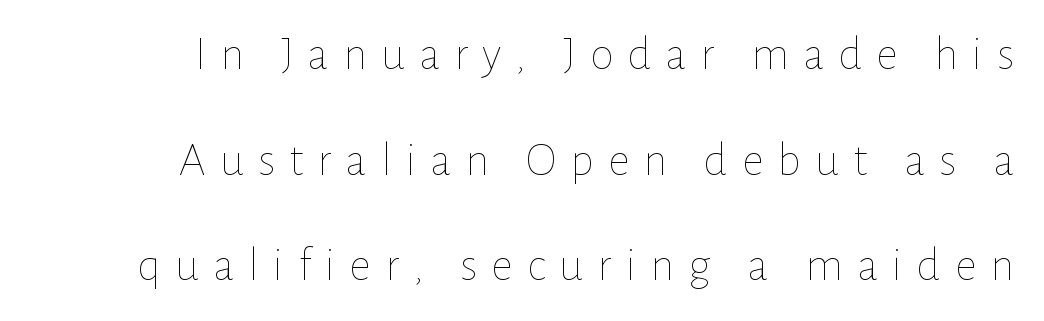
The image shows 48 px thin type, upright; set right-aligned, loose line spacing (2.2x), unusually wide letter spacing (+0.29 em), not underlined; low stroke contrast and a medium x-height.
